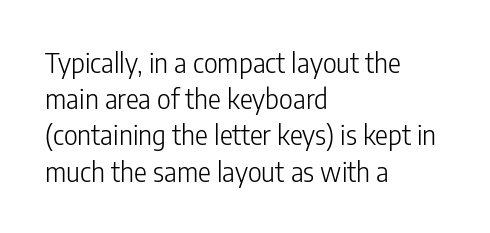
Q: Is the text bold? A: No.
Q: Is the text italic (slanted)? A: No, it is upright.
Q: Is the text underlined? A: No.
Q: How is the paragraph aligned? A: Left-aligned.
Q: Is the spacing between letters normal or unusually wide? A: Normal.
Q: Is the spacing between lines tight, normal or loose? A: Normal.
